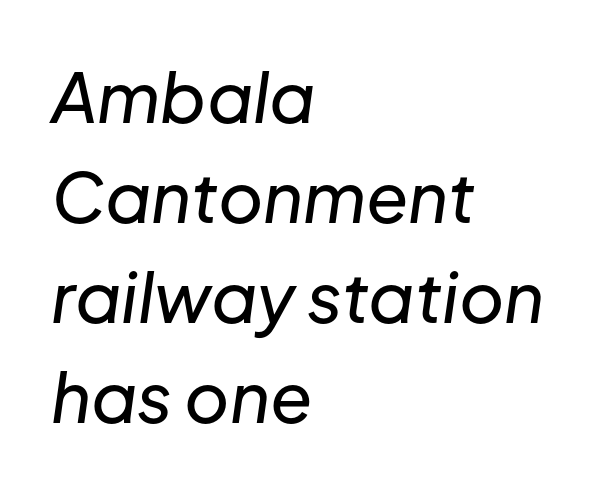
The image shows 69 px text type, italic (leaning right); set left-aligned, normal line spacing (1.45x), normal letter spacing, not underlined; low stroke contrast and a medium x-height.
